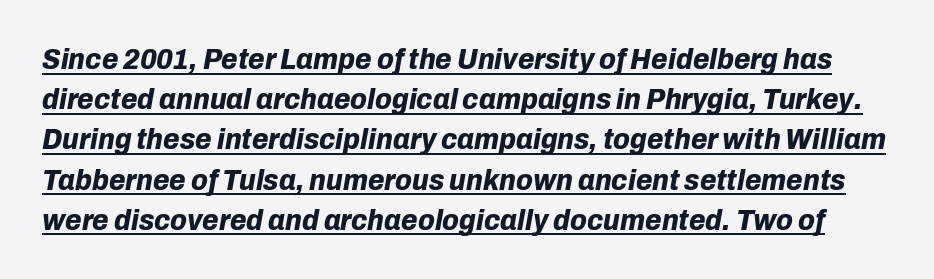
Q: Is the text bold? A: Yes.
Q: Is the text italic (slanted)? A: Yes, it leans right by about 10 degrees.
Q: Is the text underlined? A: Yes.
Q: Is the spacing between letters normal or unusually wide? A: Normal.
Q: Is the spacing between lines tight, normal or loose? A: Normal.
Q: Width (condensed, normal, or wide)? A: Normal.
Q: Stroke contrast? A: Low.
Q: x-height? A: Medium.
Q: Monospaced? A: No.
